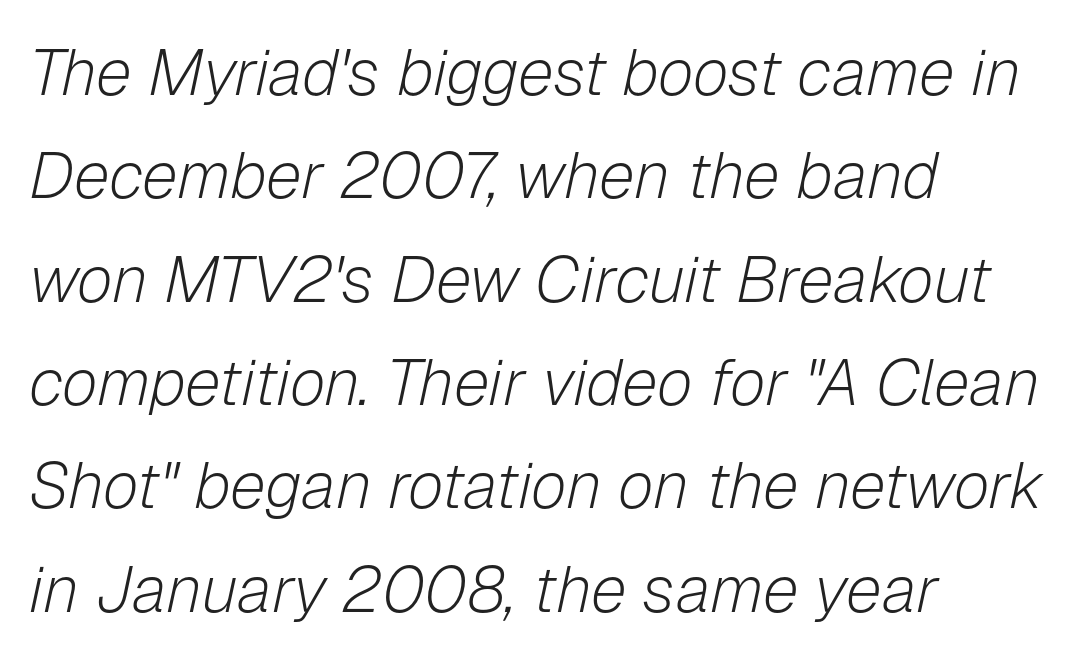
Q: Is the text bold? A: No.
Q: Is the text italic (slanted)? A: Yes, it leans right by about 12 degrees.
Q: Is the text underlined? A: No.
Q: How is the paragraph aligned? A: Left-aligned.
Q: Is the spacing between letters normal or unusually wide? A: Normal.
Q: Is the spacing between lines tight, normal or loose? A: Normal.
Q: Width (condensed, normal, or wide)? A: Normal.
Q: Stroke contrast? A: Low.
Q: x-height? A: Medium.
Q: Monospaced? A: No.
